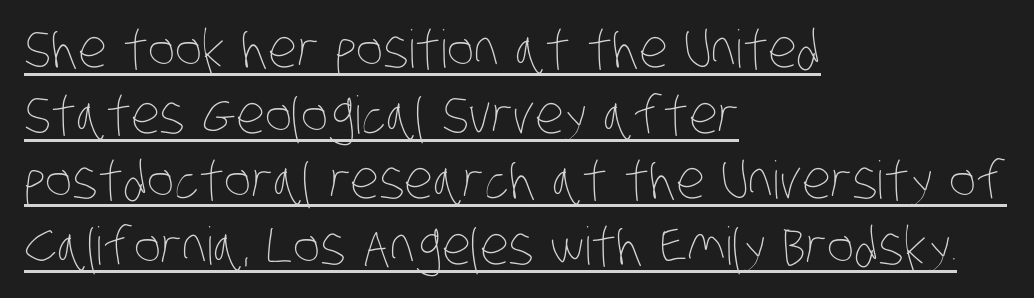
{"bold": "no", "weight": "thin", "width": "condensed", "stroke_contrast": "low", "x_height": "large", "monospaced": "no", "underline": "yes", "align": "left", "line_spacing": "normal", "line_spacing_ratio": 1.26, "letter_spacing": "normal", "letter_spacing_em": 0.0, "glyph_px": 52}
